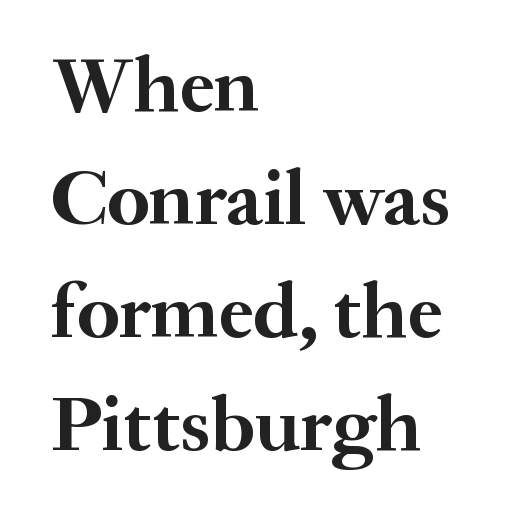
{"serif": "yes", "italic": "no", "bold": "yes", "weight": "semibold", "width": "normal", "stroke_contrast": "medium", "x_height": "small", "monospaced": "no", "underline": "no", "align": "left", "line_spacing": "normal", "line_spacing_ratio": 1.43, "letter_spacing": "normal", "letter_spacing_em": 0.0, "glyph_px": 79}
